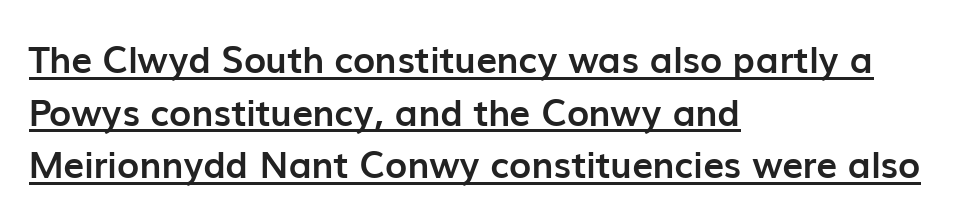
{"serif": "no", "italic": "no", "bold": "yes", "weight": "semibold", "width": "normal", "stroke_contrast": "low", "x_height": "medium", "monospaced": "no", "underline": "yes", "align": "left", "line_spacing": "normal", "line_spacing_ratio": 1.42, "letter_spacing": "normal", "letter_spacing_em": 0.0, "glyph_px": 37}
